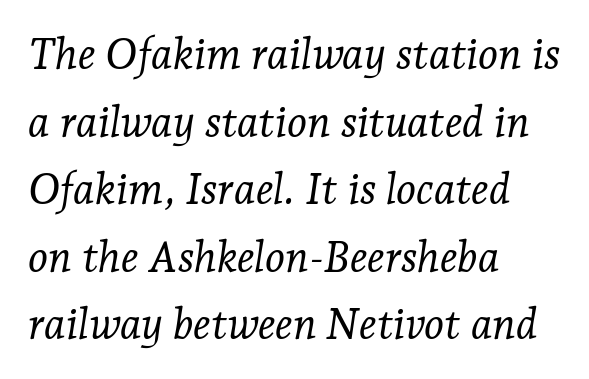
{"serif": "yes", "italic": "yes", "lean": "right", "slant_degrees": 7, "bold": "no", "weight": "light", "width": "normal", "stroke_contrast": "low", "x_height": "medium", "monospaced": "no", "underline": "no", "align": "left", "line_spacing": "normal", "line_spacing_ratio": 1.57, "letter_spacing": "normal", "letter_spacing_em": 0.0, "glyph_px": 43}
